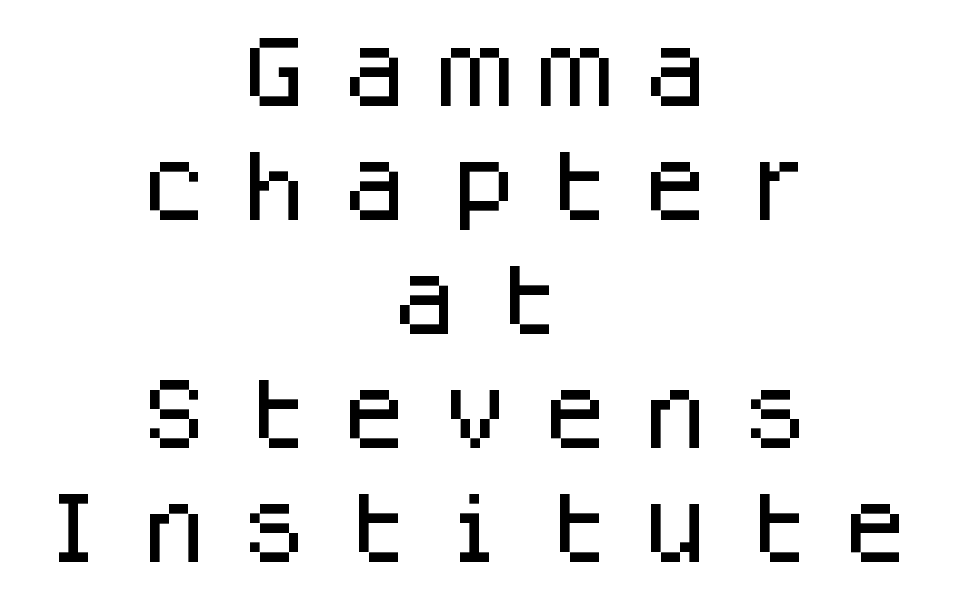
Q: Is the text italic (slanted)? A: No, it is upright.
Q: Is the typeface a serif or a sans-serif typeface? A: Sans-serif.
Q: Is the text underlined? A: No.
Q: How is the paragraph aligned? A: Centered.
Q: Is the spacing between letters normal or unusually wide? A: Unusually wide.
Q: Is the spacing between lines tight, normal or loose? A: Normal.
Q: Width (condensed, normal, or wide)? A: Normal.
Q: Stroke contrast? A: Low.
Q: x-height? A: Large.
Q: Monospaced? A: Yes.
